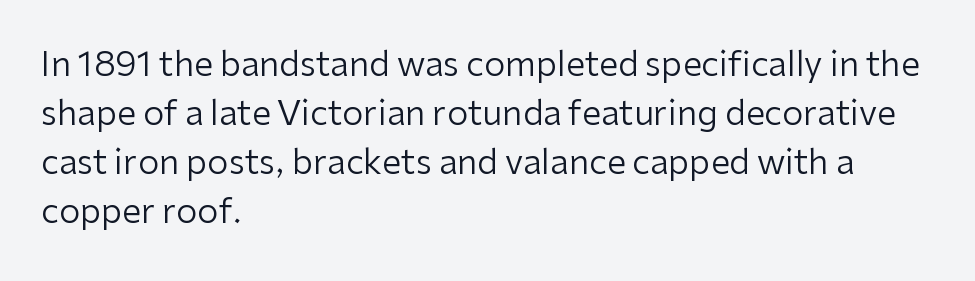
Only glyphs here, with clear space below each row. This reads as an unemphasized weight, regular at the heaviest. The typography opts for an upright posture over an oblique one. You could not count columns in this text — the font is proportionally spaced. The rows are spaced the way most documents space them. Each word holds together tightly as a unit, with standard inter-letter gaps.
